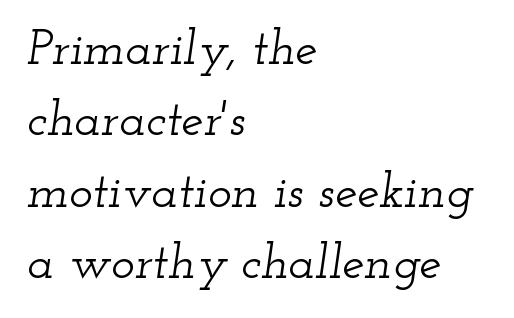
The image shows 50 px wide serif type, italic (leaning right); set left-aligned, normal line spacing (1.43x), normal letter spacing, not underlined; low stroke contrast and a small x-height.
